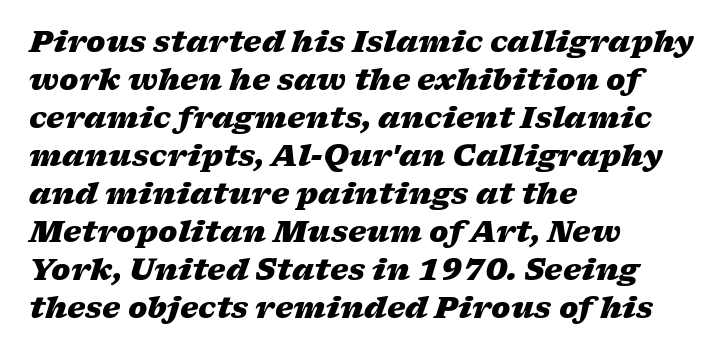
This sample keeps an unexceptional amount of space between lines. The text carries the slant typical of an italic or oblique font. Here the designer chose a conventional face with non-uniform glyph widths. Does extra space separate the letters? No, they use regular spacing.
